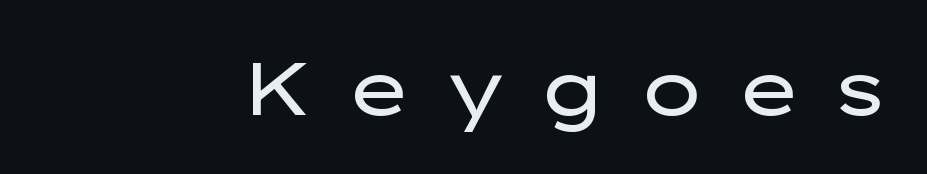
The image shows 75 px regular-weight, wide sans-serif type, upright; set unusually wide letter spacing (+0.41 em), not underlined; low stroke contrast and a medium x-height.
